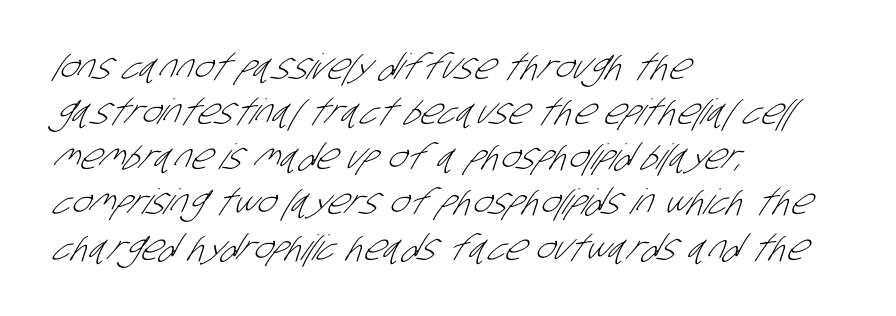
{"serif": "no", "bold": "no", "weight": "light", "width": "condensed", "stroke_contrast": "low", "x_height": "large", "monospaced": "no", "underline": "no", "align": "left", "line_spacing": "normal", "line_spacing_ratio": 1.29, "letter_spacing": "normal", "letter_spacing_em": 0.0, "glyph_px": 35}
